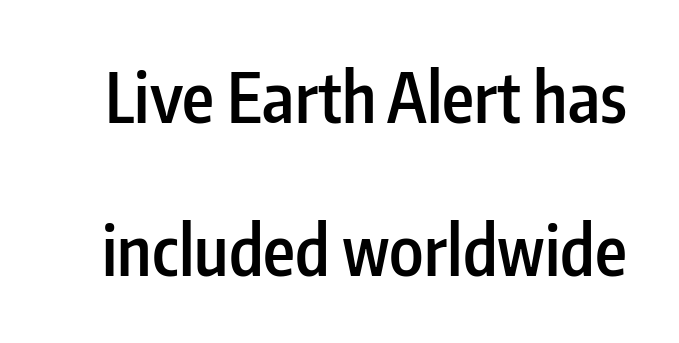
{"serif": "no", "italic": "no", "bold": "semi", "weight": "semibold", "width": "condensed", "stroke_contrast": "low", "x_height": "medium", "monospaced": "no", "underline": "no", "line_spacing": "loose", "line_spacing_ratio": 2.25, "letter_spacing": "normal", "letter_spacing_em": 0.0, "glyph_px": 68}
